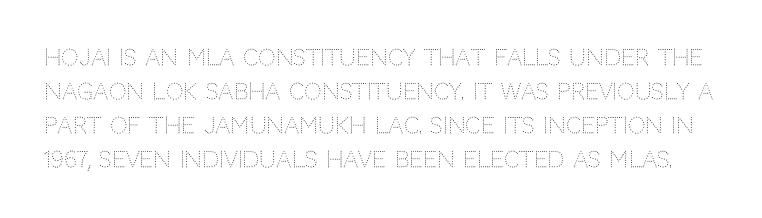
{"italic": "no", "bold": "no", "underline": "no", "line_spacing": "normal", "line_spacing_ratio": 1.55, "letter_spacing": "normal", "letter_spacing_em": 0.0, "glyph_px": 22}
